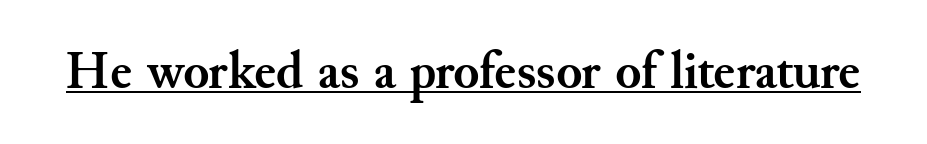
A typesetter would call this zero additional tracking. Tall strokes in this sample are plumb rather than angled. Each line of the rendering has a horizontal stroke beneath the glyphs. The characters look thick and weighty, a clear bold. Proportional: the letters do not fall into vertical columns.
